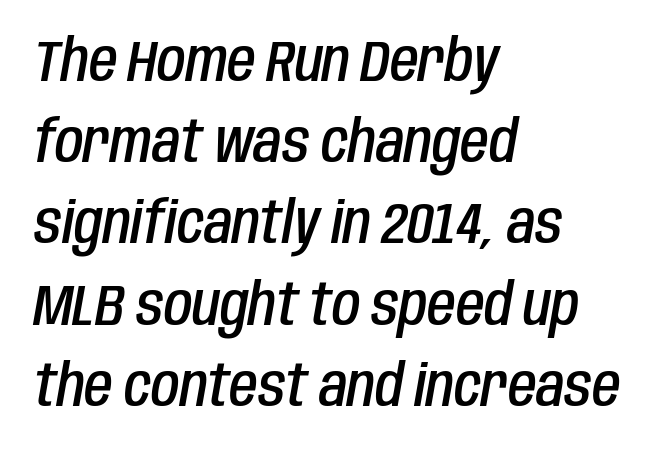
Q: Is the text bold? A: Semi-bold.
Q: Is the text italic (slanted)? A: Yes, it leans right by about 10 degrees.
Q: Is the text underlined? A: No.
Q: How is the paragraph aligned? A: Left-aligned.
Q: Is the spacing between letters normal or unusually wide? A: Normal.
Q: Is the spacing between lines tight, normal or loose? A: Normal.
Q: Width (condensed, normal, or wide)? A: Condensed.
Q: Stroke contrast? A: Low.
Q: x-height? A: Large.
Q: Monospaced? A: No.
